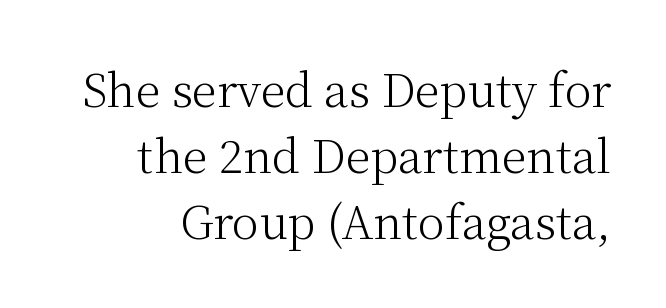
{"serif": "yes", "italic": "no", "bold": "no", "weight": "light", "width": "normal", "stroke_contrast": "medium", "x_height": "medium", "monospaced": "no", "underline": "no", "line_spacing": "normal", "line_spacing_ratio": 1.47, "letter_spacing": "normal", "letter_spacing_em": 0.0, "glyph_px": 45}
